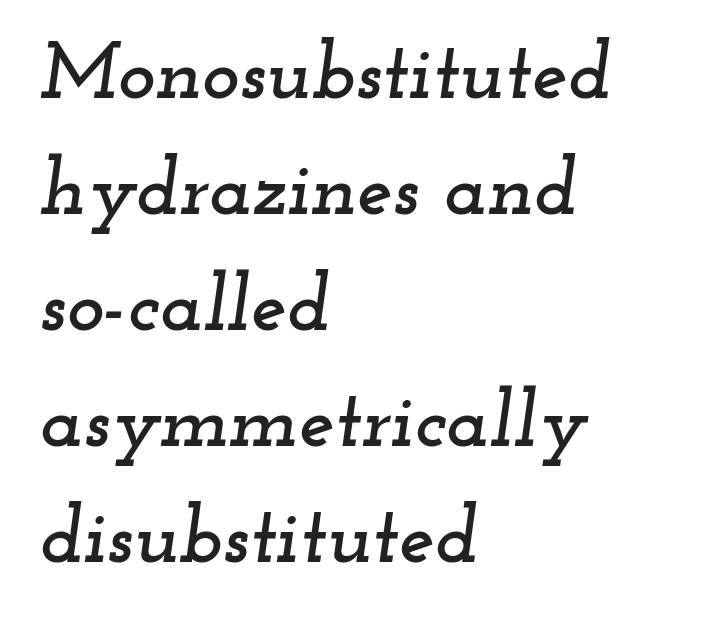
Clear beneath every line of the passage. Typographically, this falls in the serif category. Note the varied advance widths — an 'i' is clearly narrower than an 'm'. The text block is weighted toward the left margin, trailing off unevenly rightward. The line texture is even and compact thanks to regular tracking. Vertical spacing — default.
